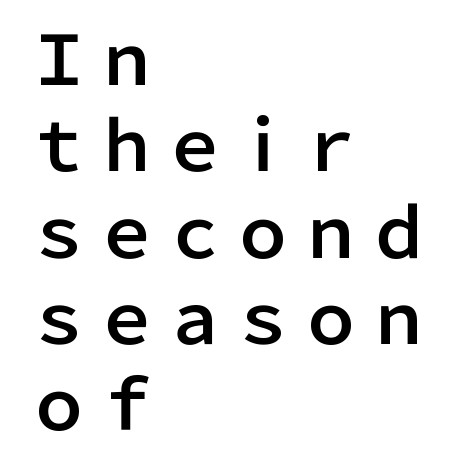
The image shows 68 px sans-serif type, upright; set left-aligned, normal line spacing (1.27x), normal letter spacing, not underlined; low stroke contrast and a medium x-height.
